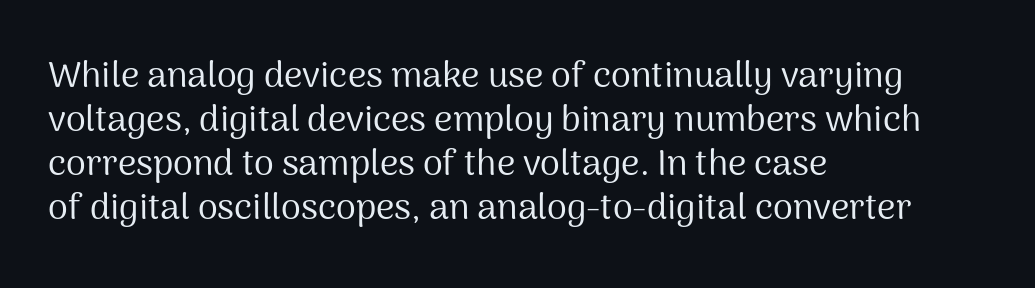
{"serif": "no", "italic": "no", "bold": "no", "weight": "regular", "width": "normal", "stroke_contrast": "medium", "x_height": "medium", "monospaced": "no", "underline": "no", "align": "left", "line_spacing_ratio": 1.22, "letter_spacing": "normal", "letter_spacing_em": 0.0, "glyph_px": 36}
